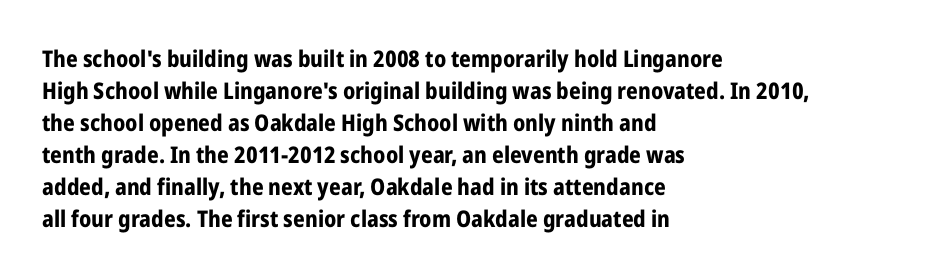
{"italic": "no", "bold": "yes", "underline": "no", "align": "left", "line_spacing": "normal", "line_spacing_ratio": 1.39, "letter_spacing": "normal", "letter_spacing_em": 0.0, "glyph_px": 23}
